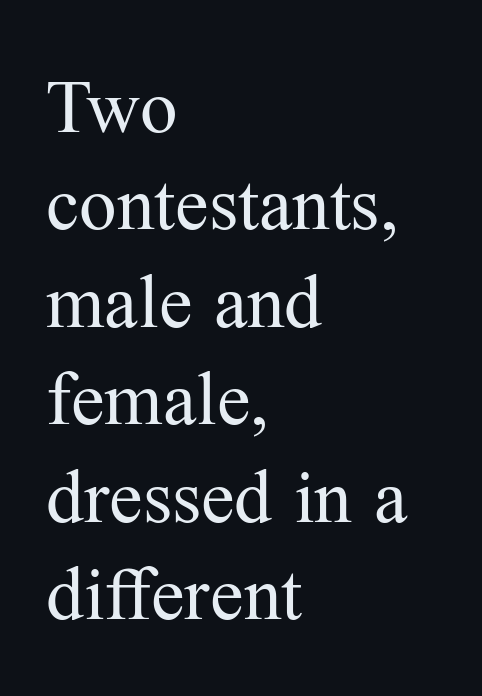
Ink coverage per letter is moderate at most. Tracking value appears to be zero — textbook default spacing. Line starts are locked; line ends wander. Are there feet on the stems? There are — it's a serif.
